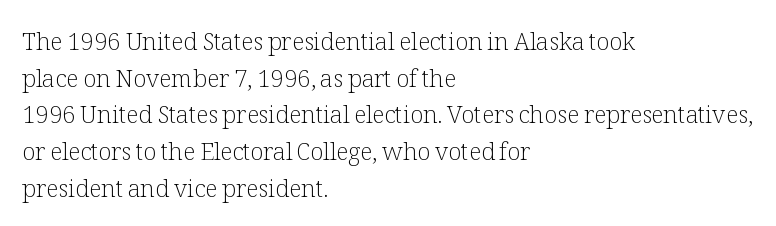
The image shows 24 px text type, upright; set left-aligned, normal line spacing (1.53x), normal letter spacing, not underlined.
